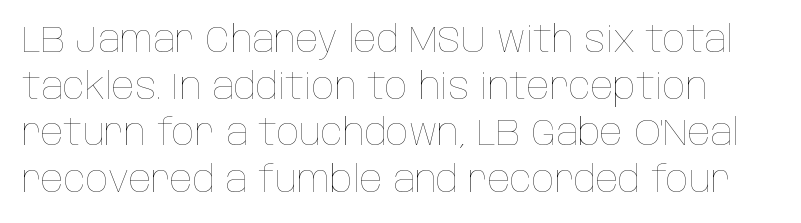
Q: Is the text bold? A: No.
Q: Is the text italic (slanted)? A: No, it is upright.
Q: Is the text underlined? A: No.
Q: Is the spacing between letters normal or unusually wide? A: Normal.
Q: Is the spacing between lines tight, normal or loose? A: Normal.
Q: Width (condensed, normal, or wide)? A: Condensed.
Q: Stroke contrast? A: Low.
Q: x-height? A: Large.
Q: Monospaced? A: No.
